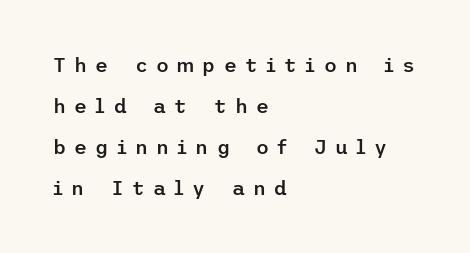
The image shows 20 px text type, upright; set left-aligned, loose line spacing (2.05x), unusually wide letter spacing (+0.41 em), not underlined.
